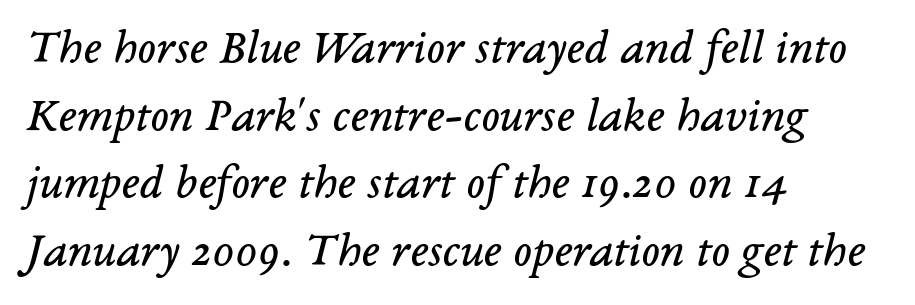
Each letter keeps its own natural width here, so spacing adapts to shape. The glyphs look as if they've been sheared to an angle. Weight: in the light-to-regular range. Nobody drew a line under any word here.
